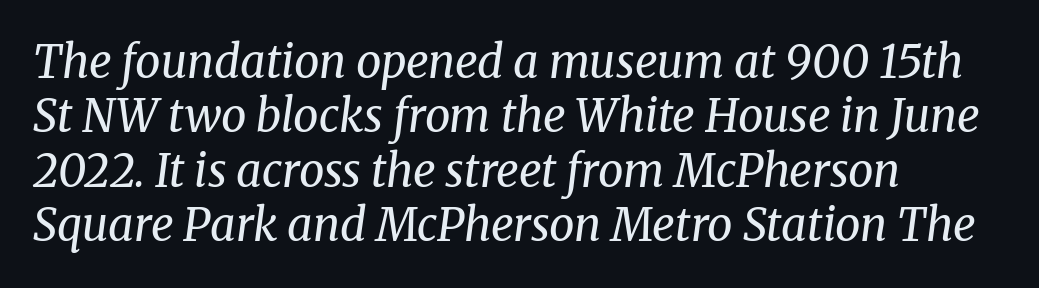
The image shows 45 px regular-weight serif type, italic (leaning right); set left-aligned, line spacing 1.21x, normal letter spacing, not underlined; medium stroke contrast and a medium x-height.
